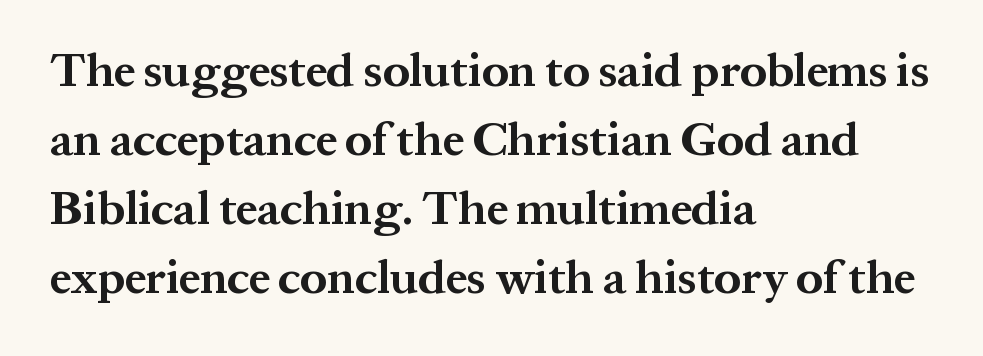
The image shows 47 px bold serif type, upright; set left-aligned, normal line spacing (1.47x), normal letter spacing, not underlined; medium stroke contrast and a medium x-height.
